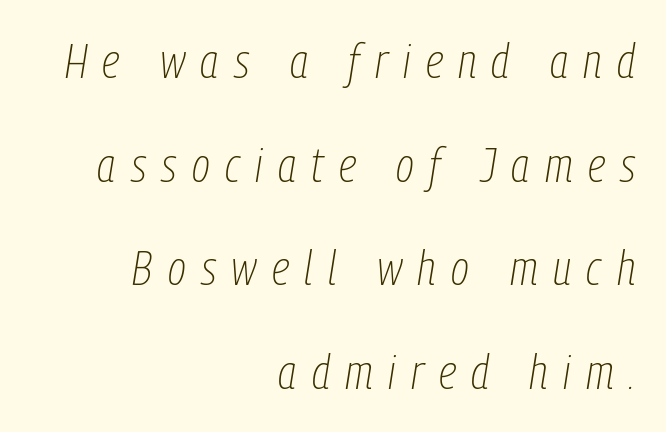
{"italic": "yes", "lean": "right", "slant_degrees": 9, "bold": "no", "weight": "thin", "width": "condensed", "stroke_contrast": "low", "x_height": "medium", "monospaced": "no", "underline": "no", "align": "right", "line_spacing": "loose", "line_spacing_ratio": 2.16, "letter_spacing": "wide", "letter_spacing_em": 0.32, "glyph_px": 48}
